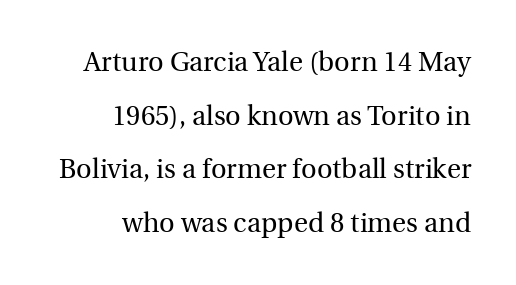
Q: Is the text bold? A: No.
Q: Is the text italic (slanted)? A: No, it is upright.
Q: Is the text underlined? A: No.
Q: How is the paragraph aligned? A: Right-aligned.
Q: Is the spacing between letters normal or unusually wide? A: Normal.
Q: Is the spacing between lines tight, normal or loose? A: Loose.
